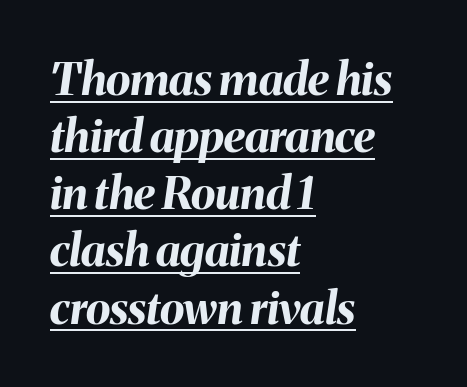
The image shows 45 px bold type, italic (leaning right); set left-aligned, normal line spacing (1.27x), normal letter spacing, underlined; medium stroke contrast and a medium x-height.
